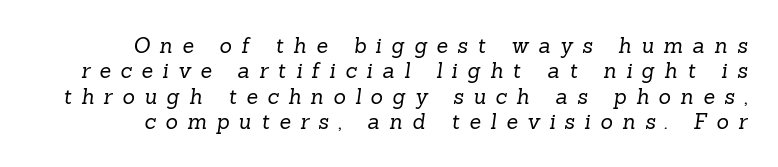
The image shows 21 px text type; set line spacing 1.21x, unusually wide letter spacing (+0.46 em), not underlined.
